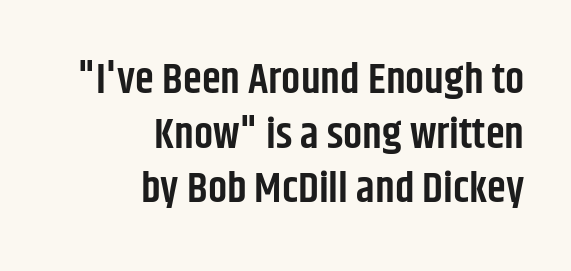
Q: Is the text bold? A: Semi-bold.
Q: Is the text italic (slanted)? A: No, it is upright.
Q: Is the typeface a serif or a sans-serif typeface? A: Sans-serif.
Q: Is the text underlined? A: No.
Q: How is the paragraph aligned? A: Right-aligned.
Q: Is the spacing between letters normal or unusually wide? A: Normal.
Q: Is the spacing between lines tight, normal or loose? A: Normal.
Q: Width (condensed, normal, or wide)? A: Condensed.
Q: Stroke contrast? A: Low.
Q: x-height? A: Large.
Q: Monospaced? A: No.
